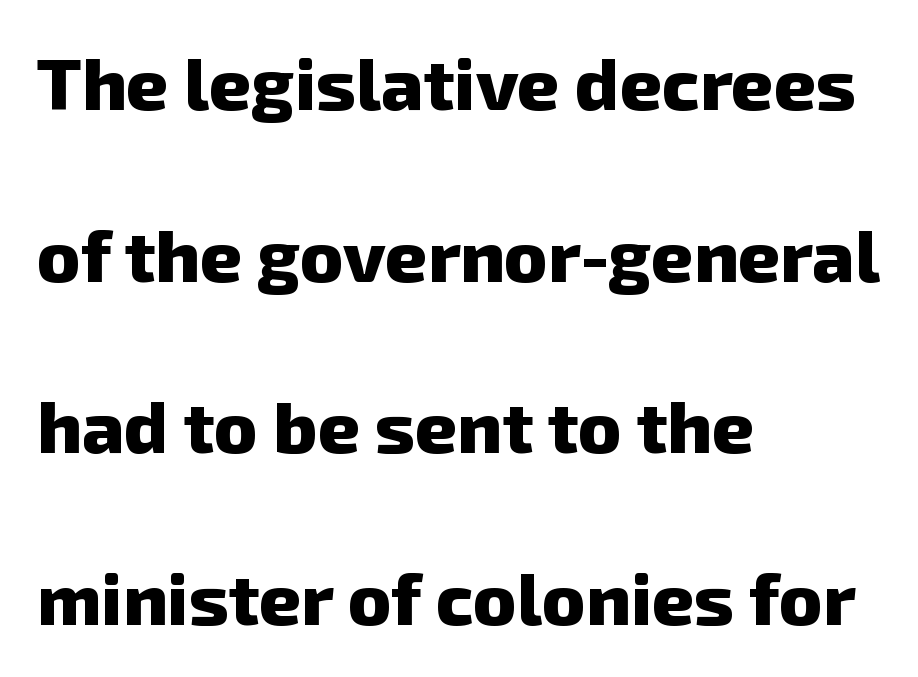
{"serif": "no", "bold": "yes", "weight": "heavy", "width": "normal", "stroke_contrast": "low", "x_height": "medium", "monospaced": "no", "underline": "no", "align": "left", "line_spacing": "loose", "line_spacing_ratio": 2.35, "letter_spacing": "normal", "letter_spacing_em": 0.0, "glyph_px": 73}
